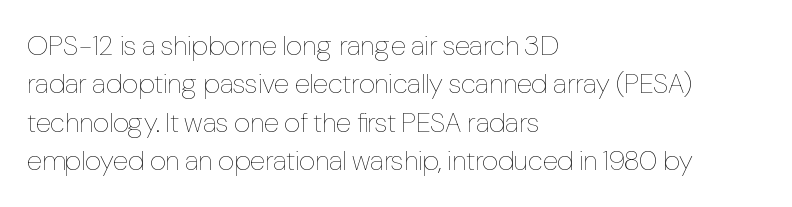
The image shows 28 px thin, condensed type, upright; set left-aligned, normal line spacing (1.37x), normal letter spacing, not underlined; low stroke contrast and a medium x-height.
